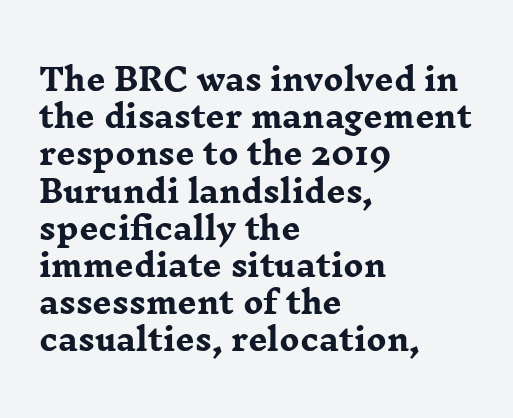
{"serif": "yes", "italic": "no", "bold": "yes", "weight": "heavy", "width": "wide", "stroke_contrast": "low", "x_height": "medium", "monospaced": "no", "underline": "no", "align": "left", "line_spacing_ratio": 1.24, "letter_spacing": "normal", "letter_spacing_em": 0.0, "glyph_px": 30}
